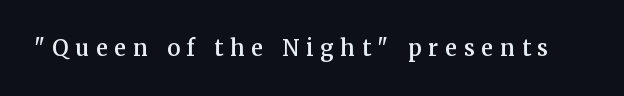
Q: Is the text bold? A: Semi-bold.
Q: Is the text italic (slanted)? A: No, it is upright.
Q: Is the text underlined? A: No.
Q: Is the spacing between letters normal or unusually wide? A: Unusually wide.
